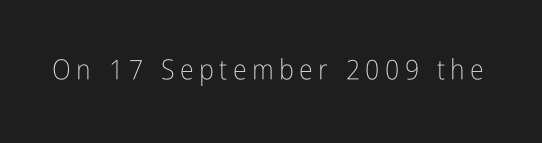
Q: Is the text bold? A: No.
Q: Is the text italic (slanted)? A: No, it is upright.
Q: Is the typeface a serif or a sans-serif typeface? A: Sans-serif.
Q: Is the text underlined? A: No.
Q: Width (condensed, normal, or wide)? A: Condensed.
Q: Stroke contrast? A: Low.
Q: x-height? A: Medium.
Q: Monospaced? A: No.
